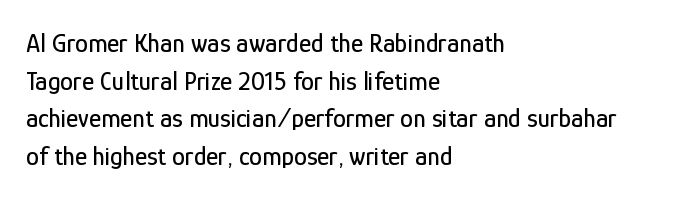
The image shows 26 px text type, upright; set left-aligned, normal line spacing (1.45x), normal letter spacing, not underlined.
